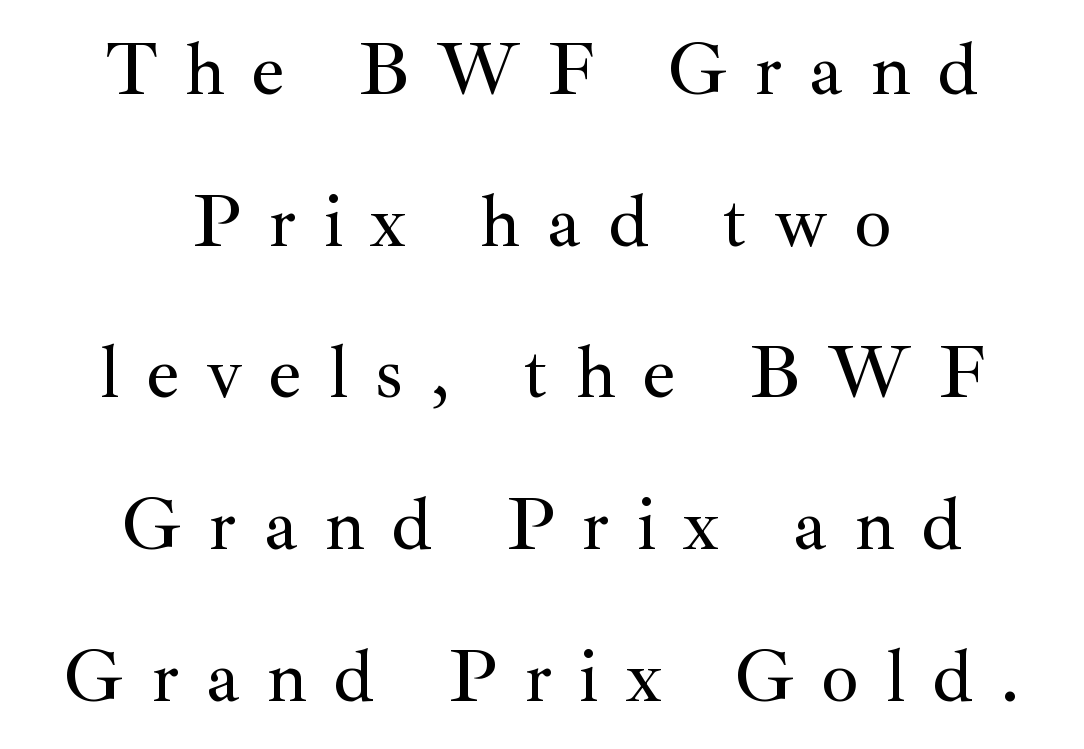
Q: Is the text italic (slanted)? A: No, it is upright.
Q: Is the typeface a serif or a sans-serif typeface? A: Serif.
Q: Is the text underlined? A: No.
Q: How is the paragraph aligned? A: Centered.
Q: Is the spacing between letters normal or unusually wide? A: Unusually wide.
Q: Is the spacing between lines tight, normal or loose? A: Loose.
Q: Width (condensed, normal, or wide)? A: Normal.
Q: Stroke contrast? A: Medium.
Q: x-height? A: Small.
Q: Monospaced? A: No.
